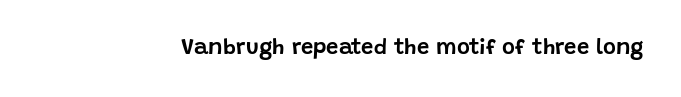
The image shows 22 px text type, upright; set normal letter spacing, not underlined.
